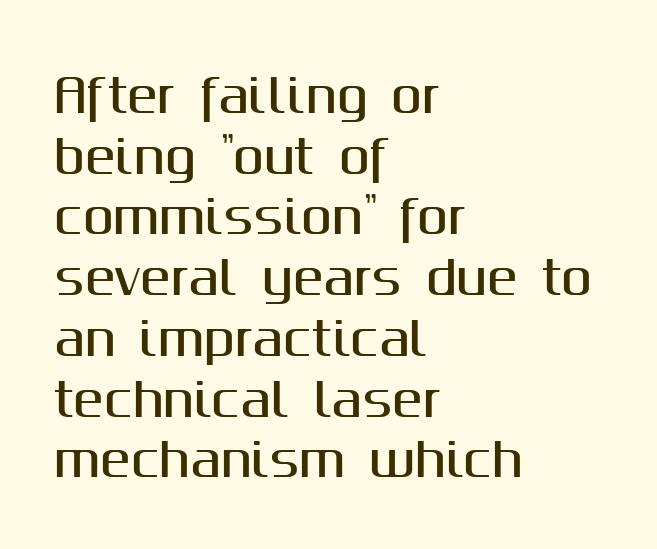
{"serif": "no", "italic": "no", "width": "normal", "stroke_contrast": "medium", "x_height": "medium", "monospaced": "no", "underline": "no", "align": "left", "line_spacing": "normal", "line_spacing_ratio": 1.32, "letter_spacing": "normal", "letter_spacing_em": 0.0, "glyph_px": 46}
